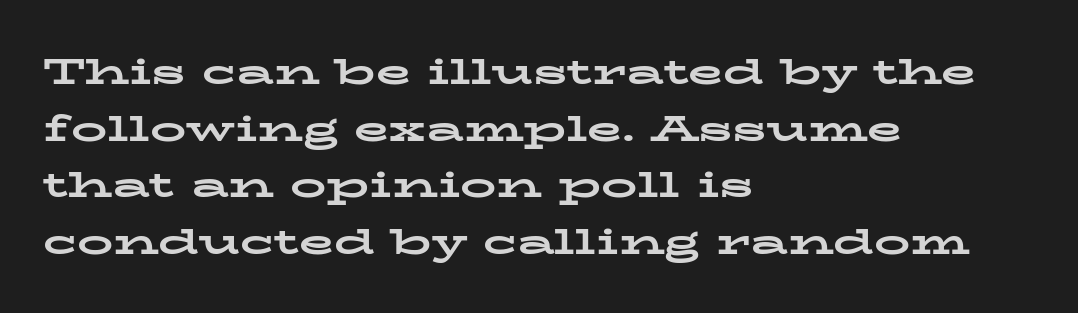
Q: Is the text bold? A: Yes.
Q: Is the text italic (slanted)? A: No, it is upright.
Q: Is the typeface a serif or a sans-serif typeface? A: Serif.
Q: Is the text underlined? A: No.
Q: How is the paragraph aligned? A: Left-aligned.
Q: Is the spacing between letters normal or unusually wide? A: Normal.
Q: Is the spacing between lines tight, normal or loose? A: Normal.
Q: Width (condensed, normal, or wide)? A: Wide.
Q: Stroke contrast? A: Low.
Q: x-height? A: Medium.
Q: Monospaced? A: No.
